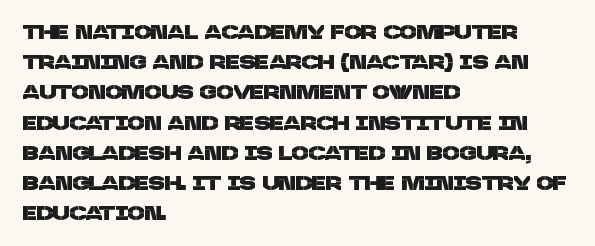
The image shows 20 px text type; set left-aligned, normal line spacing (1.51x), normal letter spacing, not underlined.
